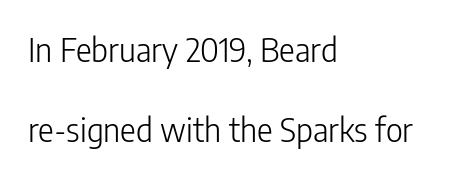
{"serif": "no", "italic": "no", "bold": "no", "weight": "light", "width": "condensed", "stroke_contrast": "low", "x_height": "medium", "monospaced": "no", "underline": "no", "align": "left", "line_spacing": "loose", "line_spacing_ratio": 2.42, "letter_spacing": "normal", "letter_spacing_em": 0.0, "glyph_px": 33}
